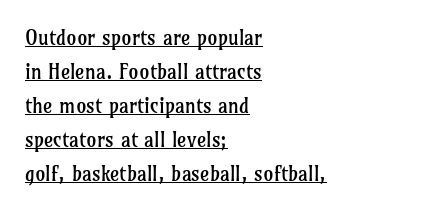
The image shows 20 px text type, upright; set left-aligned, normal line spacing (1.7x), normal letter spacing, underlined.
